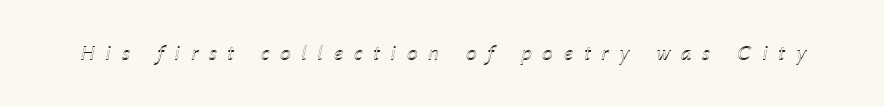
The image shows 22 px text type, italic (leaning right); set unusually wide letter spacing (+0.48 em), not underlined.
